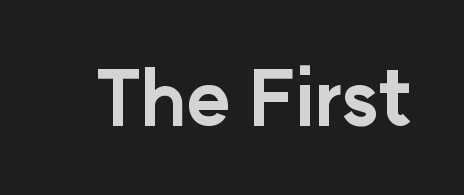
Q: Is the text bold? A: Yes.
Q: Is the text italic (slanted)? A: No, it is upright.
Q: Is the typeface a serif or a sans-serif typeface? A: Sans-serif.
Q: Is the text underlined? A: No.
Q: Is the spacing between letters normal or unusually wide? A: Normal.
Q: Width (condensed, normal, or wide)? A: Normal.
Q: Stroke contrast? A: Low.
Q: x-height? A: Medium.
Q: Monospaced? A: No.
